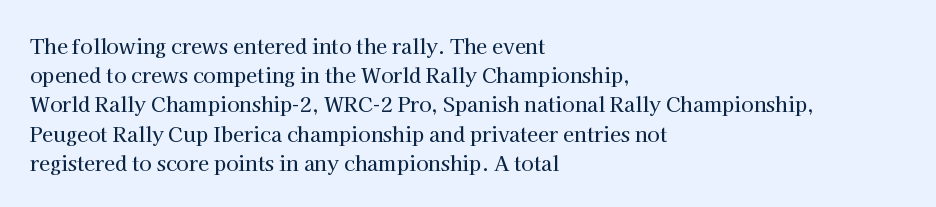
Q: Is the text italic (slanted)? A: No, it is upright.
Q: Is the text underlined? A: No.
Q: How is the paragraph aligned? A: Left-aligned.
Q: Is the spacing between letters normal or unusually wide? A: Normal.
Q: Is the spacing between lines tight, normal or loose? A: Normal.
